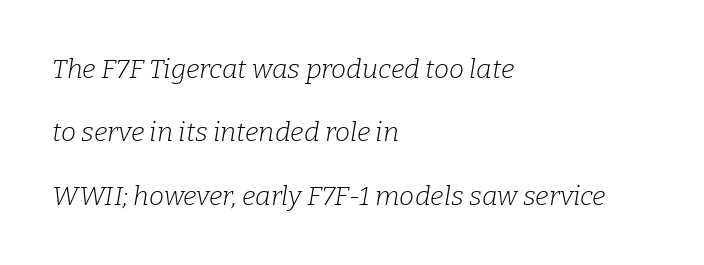
Q: Is the text bold? A: No.
Q: Is the text italic (slanted)? A: Yes, it leans right by about 9 degrees.
Q: Is the text underlined? A: No.
Q: How is the paragraph aligned? A: Left-aligned.
Q: Is the spacing between letters normal or unusually wide? A: Normal.
Q: Is the spacing between lines tight, normal or loose? A: Loose.
